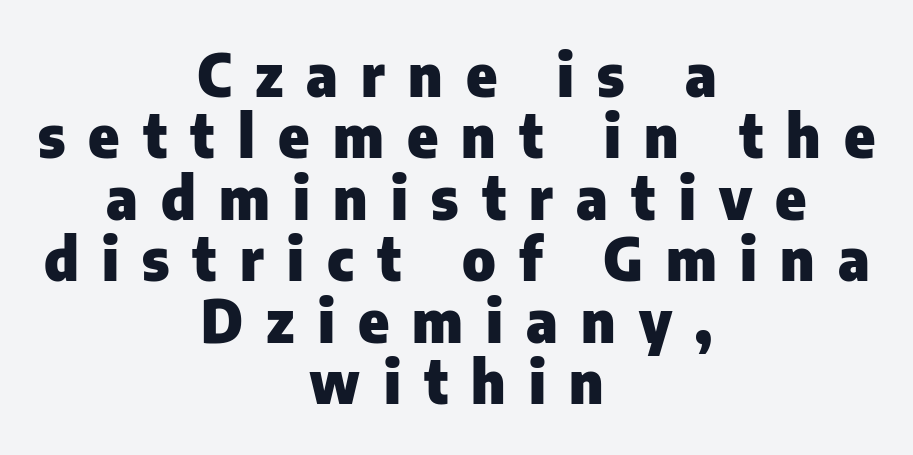
{"serif": "no", "italic": "no", "bold": "yes", "weight": "heavy", "width": "normal", "stroke_contrast": "low", "x_height": "medium", "monospaced": "no", "underline": "no", "align": "center", "line_spacing": "tight", "line_spacing_ratio": 1.06, "letter_spacing": "wide", "letter_spacing_em": 0.4, "glyph_px": 58}
